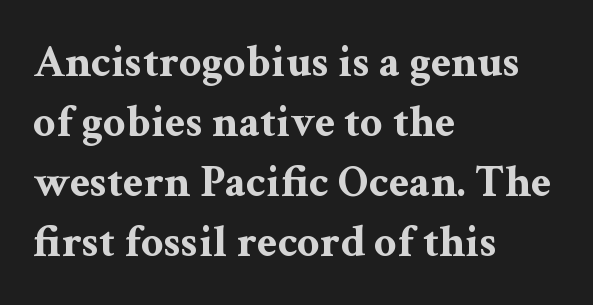
{"serif": "yes", "italic": "no", "bold": "yes", "weight": "bold", "width": "wide", "stroke_contrast": "medium", "x_height": "medium", "monospaced": "no", "underline": "no", "align": "left", "line_spacing": "normal", "line_spacing_ratio": 1.33, "letter_spacing": "normal", "letter_spacing_em": 0.0, "glyph_px": 45}
